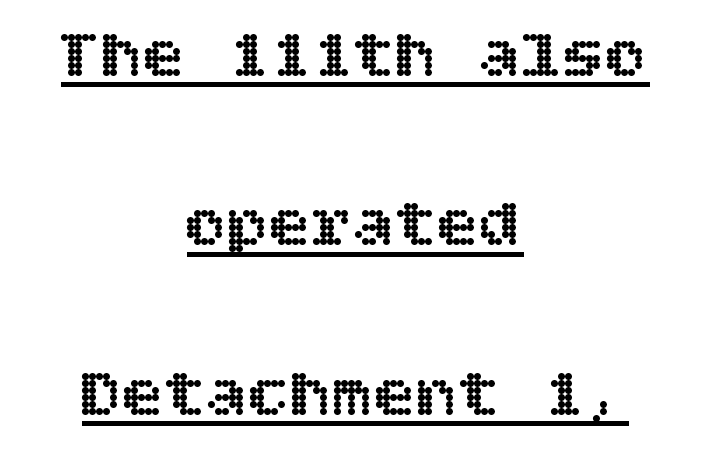
Q: Is the text italic (slanted)? A: No, it is upright.
Q: Is the text underlined? A: Yes.
Q: How is the paragraph aligned? A: Centered.
Q: Is the spacing between letters normal or unusually wide? A: Normal.
Q: Is the spacing between lines tight, normal or loose? A: Loose.
Q: Width (condensed, normal, or wide)? A: Normal.
Q: x-height? A: Large.
